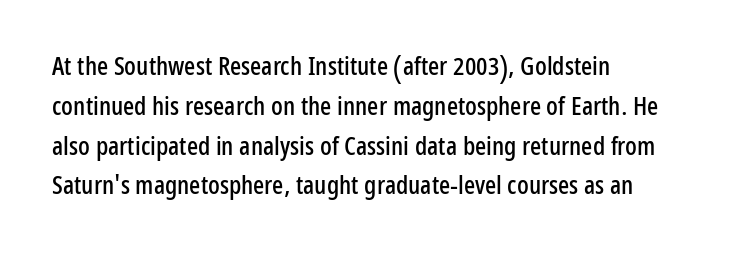
{"italic": "no", "underline": "no", "align": "left", "line_spacing": "normal", "line_spacing_ratio": 1.53, "letter_spacing": "normal", "letter_spacing_em": 0.0, "glyph_px": 26}
